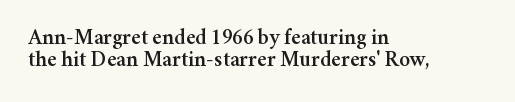
The image shows 22 px text type, upright; set left-aligned, tight line spacing (1.01x), normal letter spacing, not underlined.
